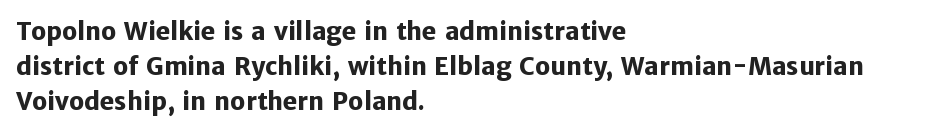
The image shows 24 px bold type, upright; set left-aligned, normal line spacing (1.46x), normal letter spacing, not underlined.
